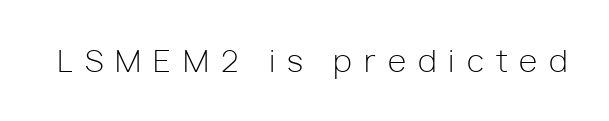
The image shows 30 px light sans-serif type, upright; set unusually wide letter spacing (+0.4 em), not underlined; low stroke contrast and a medium x-height.
